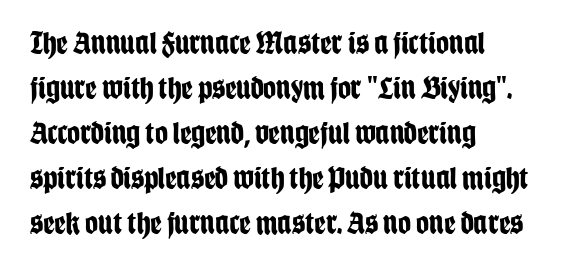
How would I describe the line gaps? Plain and ordinary. Spacing between characters is what you'd get straight out of the box. How heavy is the stroke? Heavy — this is a bold. Type without underlining. Proportional: the letters do not fall into vertical columns. The setting favours the left margin, as ordinary paragraphs usually do.
